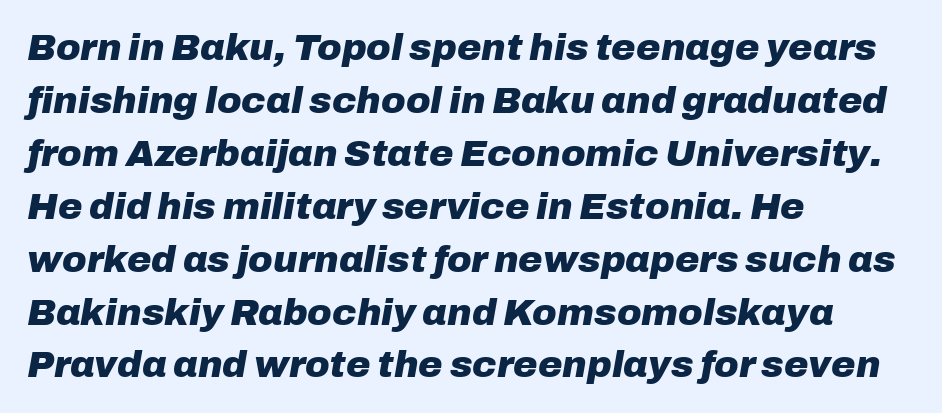
Typographic density is high because the face is bold. Successive baselines arrive at the customary interval. Observe the lean: these are italic letterforms. Left-aligned paragraph, ragged on the right.
